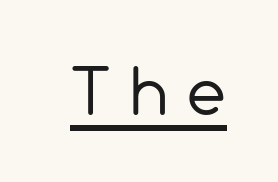
{"serif": "no", "italic": "no", "bold": "no", "weight": "regular", "width": "normal", "x_height": "medium", "monospaced": "no", "underline": "yes", "letter_spacing": "wide", "letter_spacing_em": 0.32, "glyph_px": 62}
